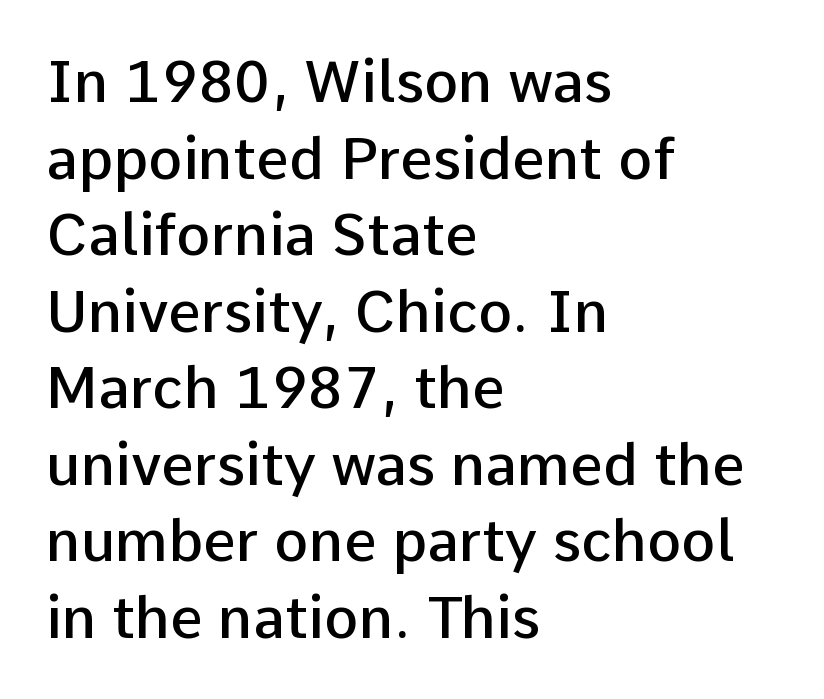
{"serif": "no", "italic": "no", "bold": "semi", "weight": "semibold", "width": "normal", "stroke_contrast": "low", "x_height": "medium", "monospaced": "no", "underline": "no", "align": "left", "line_spacing": "normal", "line_spacing_ratio": 1.32, "letter_spacing": "normal", "letter_spacing_em": 0.0, "glyph_px": 58}
